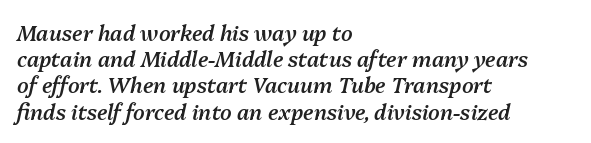
The image shows 21 px text type, italic (leaning right); set left-aligned, normal line spacing (1.25x), normal letter spacing, not underlined.
